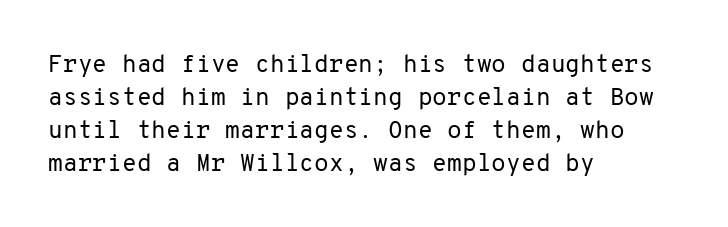
{"italic": "no", "bold": "no", "underline": "no", "align": "left", "line_spacing": "normal", "line_spacing_ratio": 1.38, "letter_spacing": "normal", "letter_spacing_em": 0.0, "glyph_px": 24}
